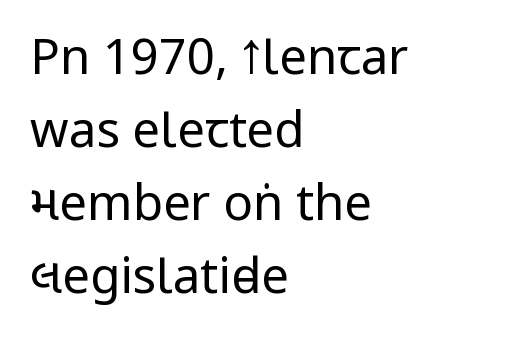
Q: Is the text bold? A: No.
Q: Is the text italic (slanted)? A: No, it is upright.
Q: Is the typeface a serif or a sans-serif typeface? A: Sans-serif.
Q: Is the text underlined? A: No.
Q: How is the paragraph aligned? A: Left-aligned.
Q: Is the spacing between letters normal or unusually wide? A: Normal.
Q: Is the spacing between lines tight, normal or loose? A: Normal.
Q: Width (condensed, normal, or wide)? A: Condensed.
Q: Stroke contrast? A: Low.
Q: x-height? A: Large.
Q: Monospaced? A: No.
